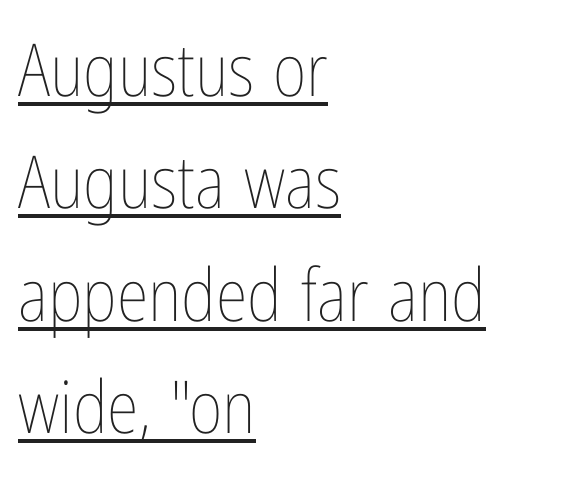
The image shows 73 px thin, condensed type, upright; set left-aligned, normal line spacing (1.54x), normal letter spacing, underlined; low stroke contrast and a medium x-height.
